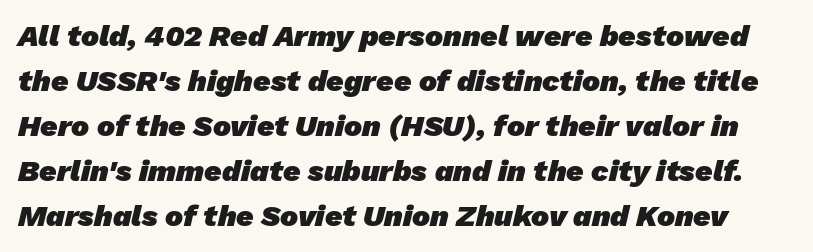
The image shows 30 px heavy sans-serif type; set normal line spacing (1.5x), normal letter spacing, not underlined; low stroke contrast and a medium x-height.
